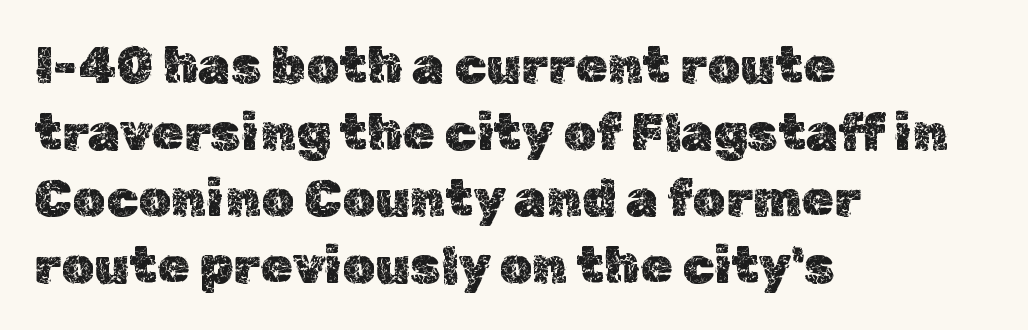
Q: Is the text italic (slanted)? A: No, it is upright.
Q: Is the text underlined? A: No.
Q: How is the paragraph aligned? A: Left-aligned.
Q: Is the spacing between letters normal or unusually wide? A: Normal.
Q: Is the spacing between lines tight, normal or loose? A: Normal.
Q: Width (condensed, normal, or wide)? A: Normal.
Q: x-height? A: Medium.
Q: Monospaced? A: No.
